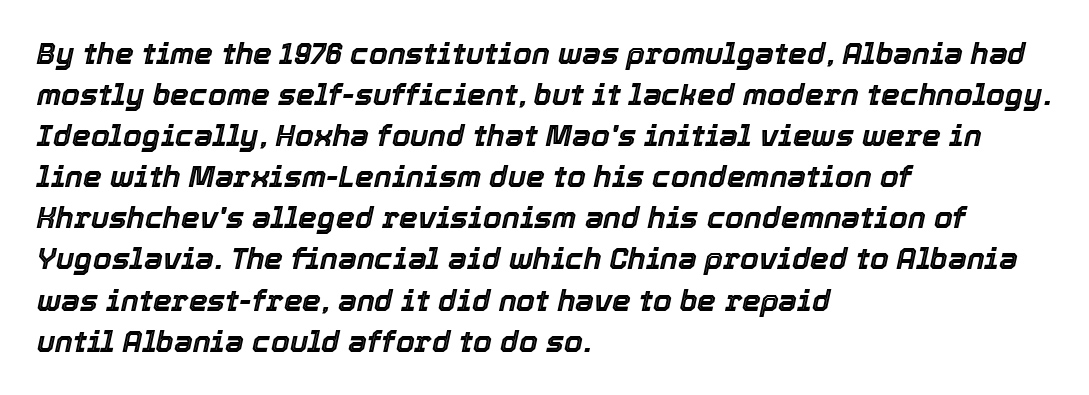
Q: Is the text italic (slanted)? A: Yes, it leans right by about 12 degrees.
Q: Is the text underlined? A: No.
Q: How is the paragraph aligned? A: Left-aligned.
Q: Is the spacing between letters normal or unusually wide? A: Normal.
Q: Is the spacing between lines tight, normal or loose? A: Normal.
Q: Width (condensed, normal, or wide)? A: Normal.
Q: x-height? A: Medium.
Q: Monospaced? A: No.
